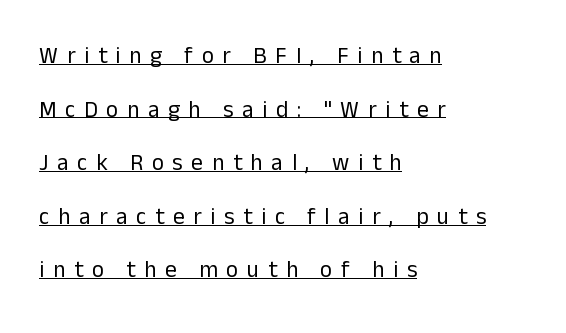
Unbolded letterforms with no extra heft. Someone cranked the tracking dial way up on this one. The typography opts for an upright posture over an oblique one. Reading down the block, your eye returns to a fixed left position each line. You could fit nearly another row in the gap between these rows. The specimen includes a rule beneath the text block's lines.
